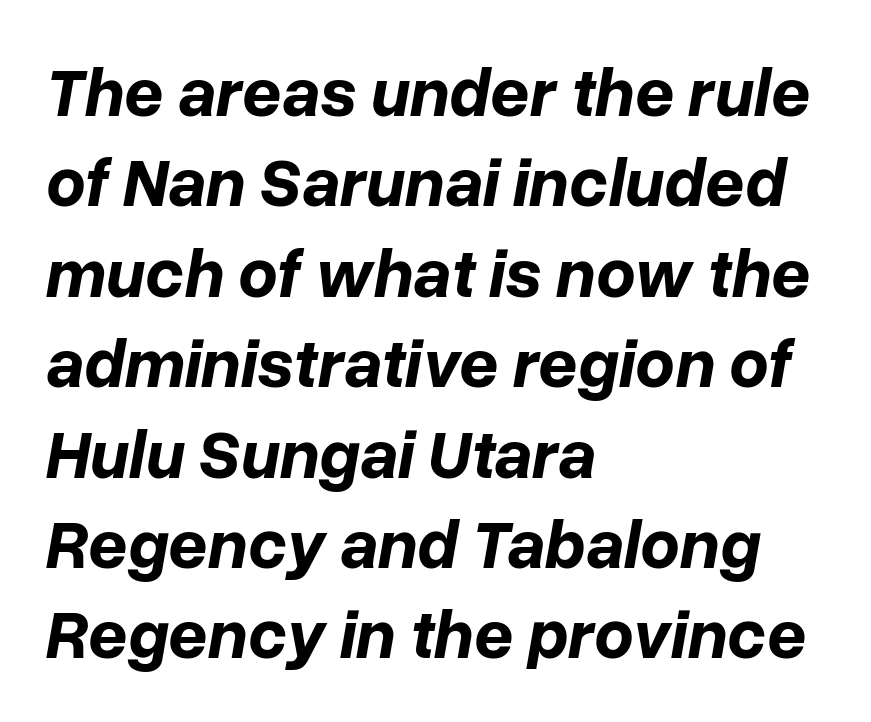
Q: Is the text bold? A: Yes.
Q: Is the text italic (slanted)? A: Yes, it leans right by about 10 degrees.
Q: Is the text underlined? A: No.
Q: How is the paragraph aligned? A: Left-aligned.
Q: Is the spacing between letters normal or unusually wide? A: Normal.
Q: Is the spacing between lines tight, normal or loose? A: Normal.
Q: Width (condensed, normal, or wide)? A: Normal.
Q: Stroke contrast? A: Low.
Q: x-height? A: Medium.
Q: Monospaced? A: No.
